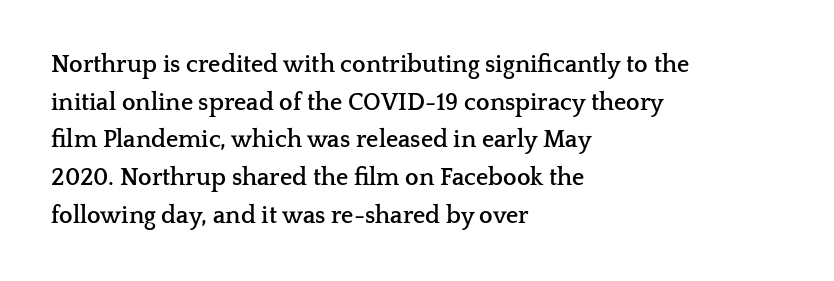
Heavy, bold letterforms. Quick note: underline off. The space between consecutive lines is moderate. This is roman type, the default non-slanted kind. The compositor pushed each line to the left boundary.
